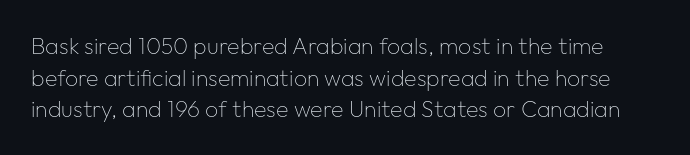
The image shows 23 px text type, upright; set normal line spacing (1.37x), normal letter spacing, not underlined.
